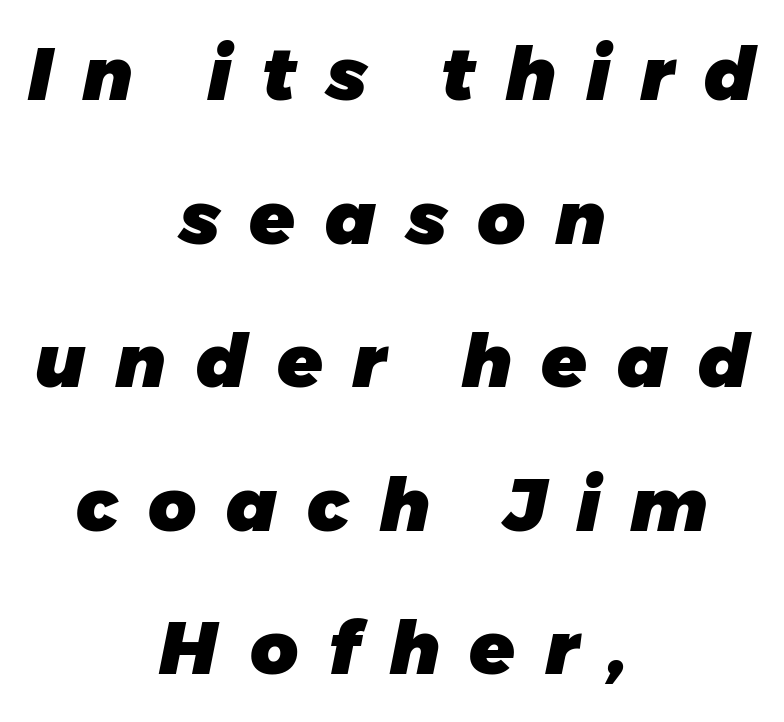
Loose tracking; the words dissolve into strings of separated letters. Quick note: interline space is abundant. The space directly below the letters is spotless. The passage shown is emphatically bold.
